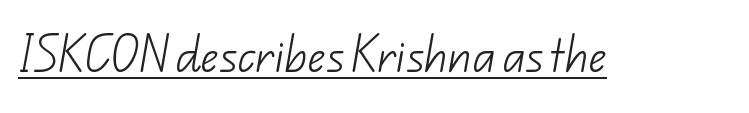
Think standard paragraph weight, or any step lighter than that. No extra tracking has been applied to these lines. The rendering uses the underline text-decoration. Nothing sits at the stroke ends, so this counts as sans-serif.
